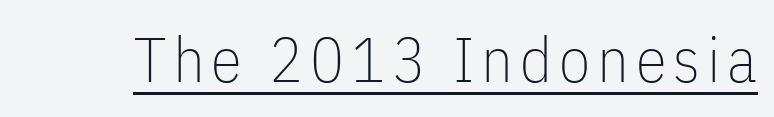
{"serif": "no", "italic": "no", "bold": "no", "weight": "thin", "width": "condensed", "stroke_contrast": "low", "x_height": "medium", "monospaced": "no", "underline": "yes", "glyph_px": 63}
